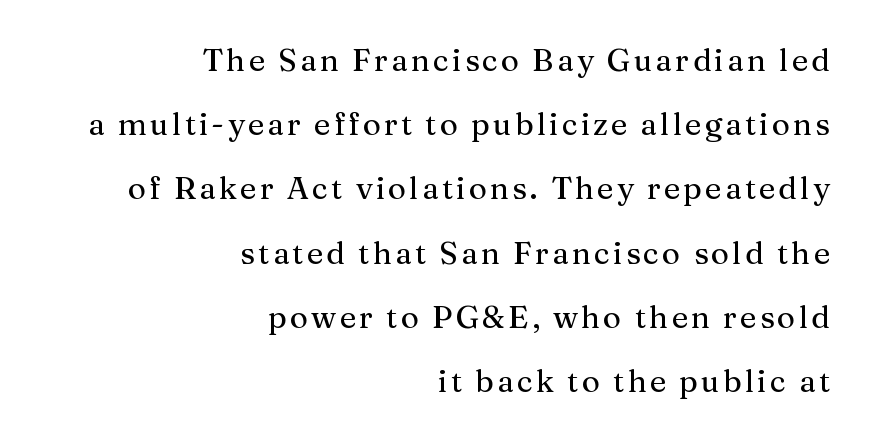
{"serif": "yes", "italic": "no", "width": "normal", "stroke_contrast": "medium", "x_height": "medium", "monospaced": "no", "underline": "no", "align": "right", "line_spacing": "loose", "line_spacing_ratio": 2.07, "glyph_px": 31}
